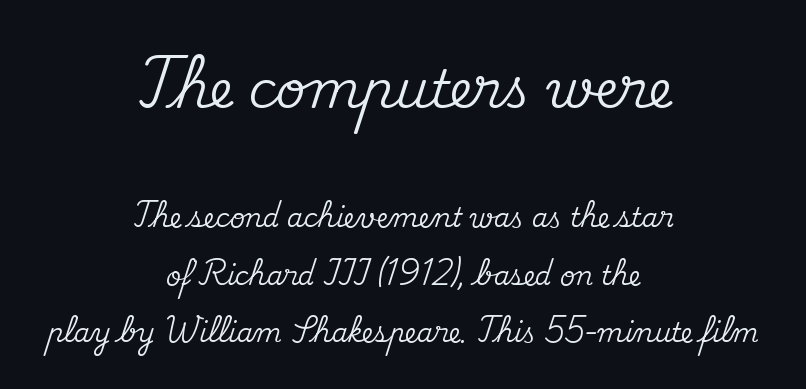
{"serif": "yes", "width": "normal", "stroke_contrast": "medium", "x_height": "small", "monospaced": "no", "underline": "no", "align": "center", "line_spacing": "loose", "line_spacing_ratio": 2.22, "letter_spacing": "normal", "letter_spacing_em": 0.0, "larger_block": "first", "size_ratio": 2.0, "glyph_px": 52}
